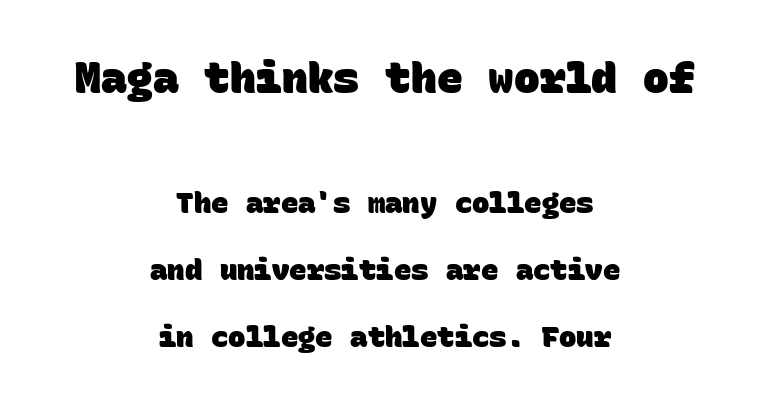
The image shows 43 px heavy sans-serif type, monospaced; set centered, loose line spacing (2.3x), normal letter spacing, not underlined; the first (top) block is 1.48x larger; low stroke contrast and a large x-height.
